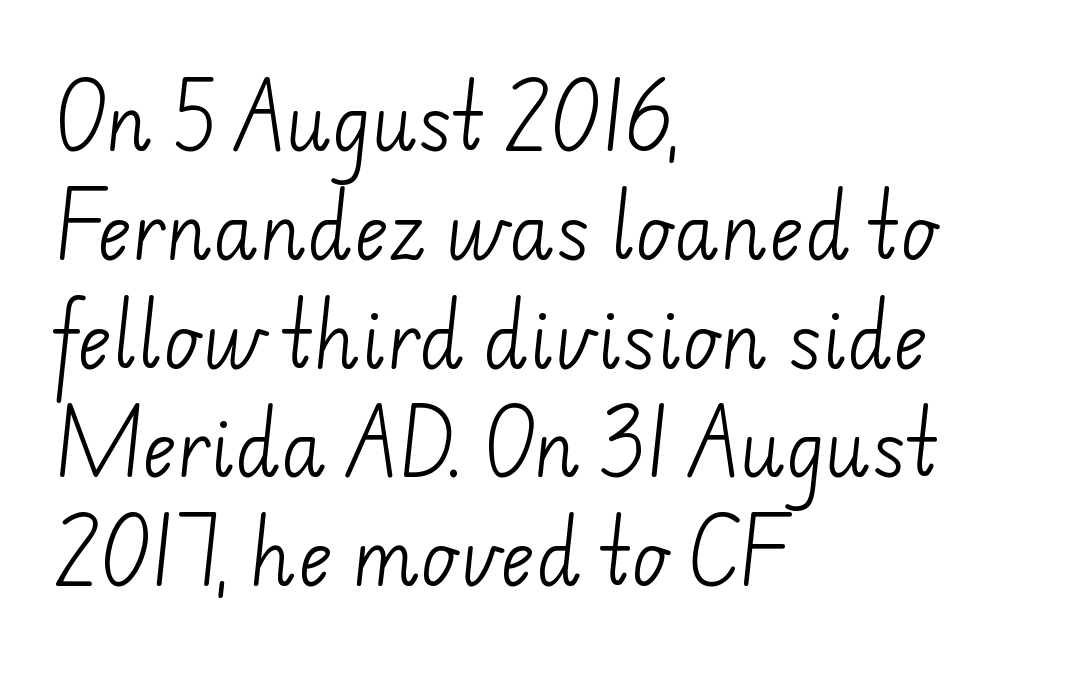
{"serif": "no", "bold": "no", "weight": "light", "width": "normal", "stroke_contrast": "low", "x_height": "small", "monospaced": "no", "underline": "no", "align": "left", "line_spacing": "normal", "line_spacing_ratio": 1.47, "letter_spacing": "normal", "letter_spacing_em": 0.0, "glyph_px": 74}
